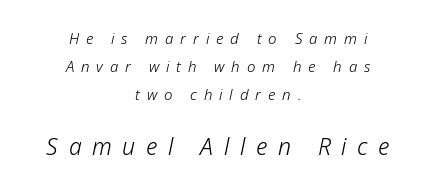
The image shows 23 px text type, italic (leaning right); set centered, line spacing 1.87x, unusually wide letter spacing (+0.46 em), not underlined; the second (bottom) block is 1.53x larger.
